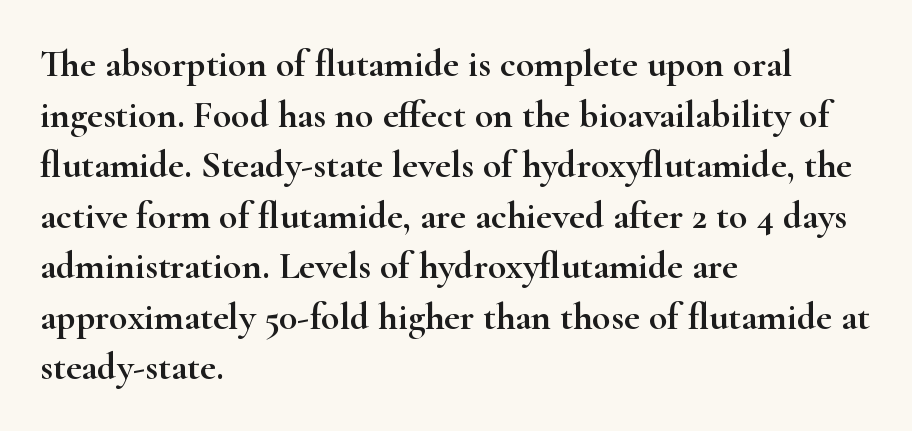
The image shows 38 px wide serif type, upright; set left-aligned, normal line spacing (1.33x), normal letter spacing, not underlined; high stroke contrast and a small x-height.
